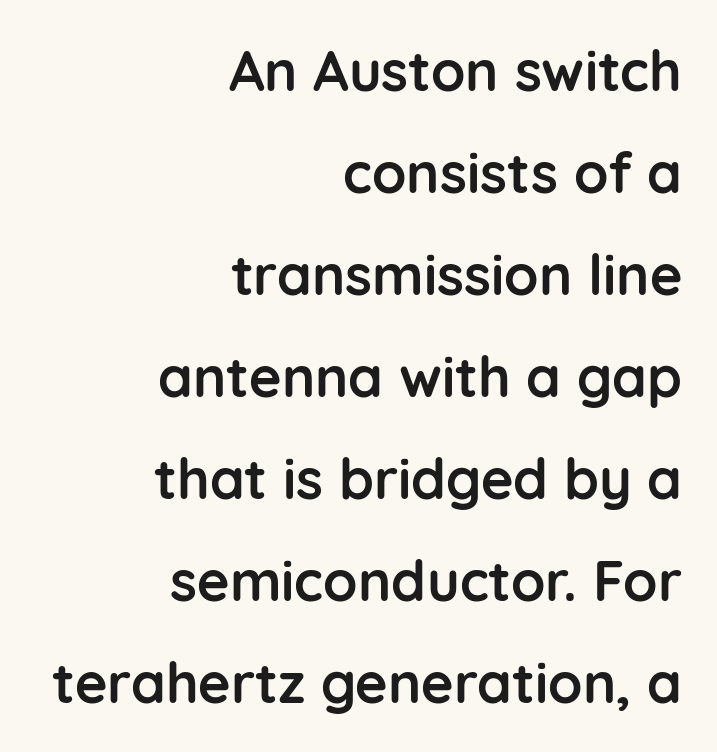
{"serif": "no", "italic": "no", "bold": "yes", "weight": "semibold", "width": "normal", "stroke_contrast": "low", "x_height": "medium", "monospaced": "no", "underline": "no", "align": "right", "line_spacing_ratio": 1.82, "letter_spacing": "normal", "letter_spacing_em": 0.0, "glyph_px": 56}
